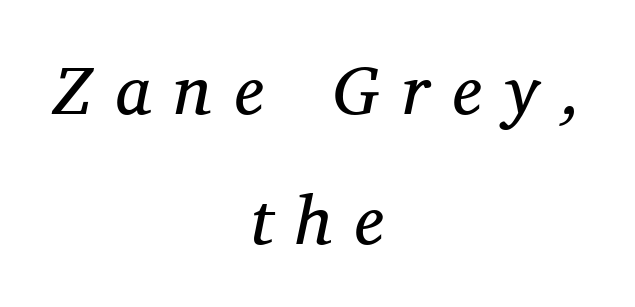
{"serif": "yes", "italic": "yes", "lean": "right", "slant_degrees": 11, "bold": "no", "weight": "regular", "width": "normal", "stroke_contrast": "medium", "x_height": "medium", "monospaced": "no", "underline": "no", "align": "center", "line_spacing_ratio": 1.89, "letter_spacing": "wide", "letter_spacing_em": 0.34, "glyph_px": 69}
